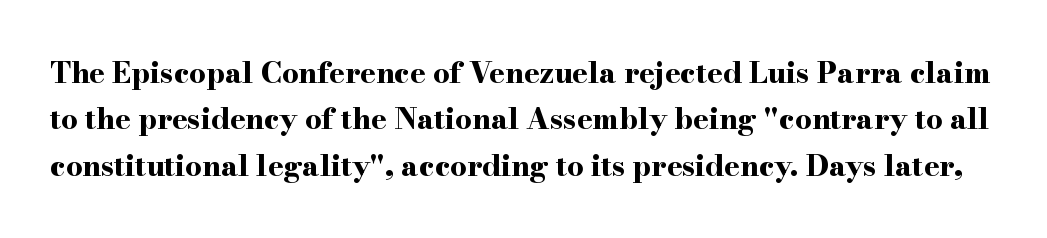
Nope, not italic — everything's standing straight. The passage shown has conventional tracking throughout. The glyphs in this specimen are seriffed. The foot of each line stays bare and open. Strokes here are thick enough to call this a true bold. Do the characters align in a grid? No, the font is proportional.
